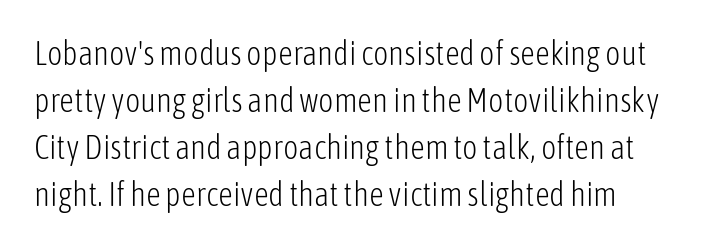
Q: Is the text bold? A: No.
Q: Is the text italic (slanted)? A: No, it is upright.
Q: Is the typeface a serif or a sans-serif typeface? A: Sans-serif.
Q: Is the text underlined? A: No.
Q: Is the spacing between letters normal or unusually wide? A: Normal.
Q: Is the spacing between lines tight, normal or loose? A: Normal.
Q: Width (condensed, normal, or wide)? A: Condensed.
Q: Stroke contrast? A: Low.
Q: x-height? A: Medium.
Q: Monospaced? A: No.
